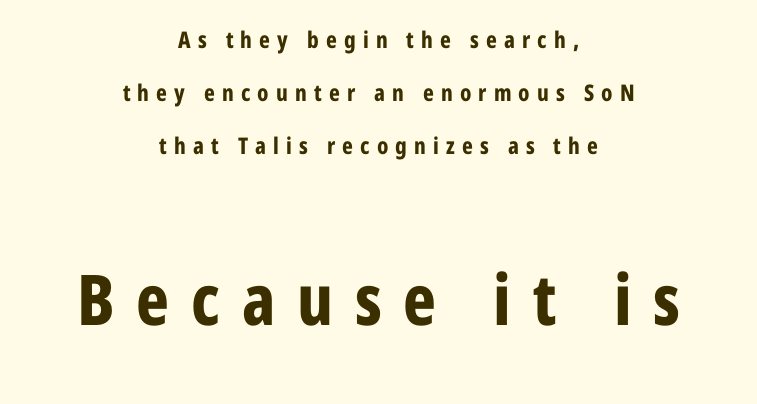
Q: Is the text bold? A: Yes.
Q: Is the text italic (slanted)? A: No, it is upright.
Q: Is the typeface a serif or a sans-serif typeface? A: Sans-serif.
Q: Is the text underlined? A: No.
Q: How is the paragraph aligned? A: Centered.
Q: Is the spacing between letters normal or unusually wide? A: Unusually wide.
Q: Is the spacing between lines tight, normal or loose? A: Loose.
Q: Which block of text is set in a larger size, the first (top) or the second (bottom)? A: The second (bottom) one.
Q: Width (condensed, normal, or wide)? A: Condensed.
Q: Stroke contrast? A: Low.
Q: x-height? A: Medium.
Q: Monospaced? A: No.
